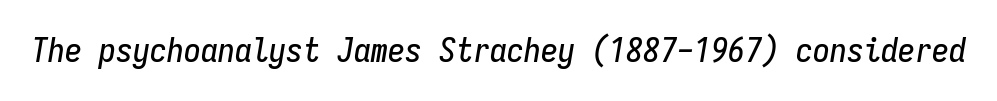
{"italic": "yes", "lean": "right", "slant_degrees": 9, "width": "condensed", "stroke_contrast": "low", "x_height": "medium", "monospaced": "yes", "underline": "no", "letter_spacing": "normal", "letter_spacing_em": 0.0, "glyph_px": 34}
